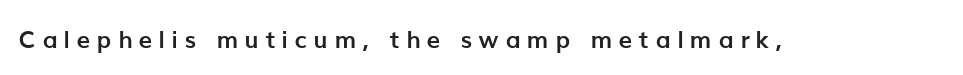
The horizontal fit of the characters is loose and conspicuously gappy. Bare-footed words on every line. Notice how thick the strokes are: this is what a full bold looks like. Every character sits straight up, as roman type does.
